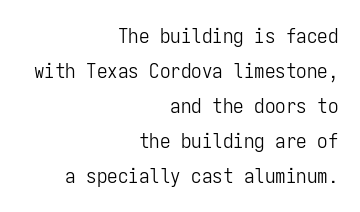
Q: Is the text bold? A: No.
Q: Is the text italic (slanted)? A: No, it is upright.
Q: Is the text underlined? A: No.
Q: How is the paragraph aligned? A: Right-aligned.
Q: Is the spacing between letters normal or unusually wide? A: Normal.
Q: Is the spacing between lines tight, normal or loose? A: Normal.
